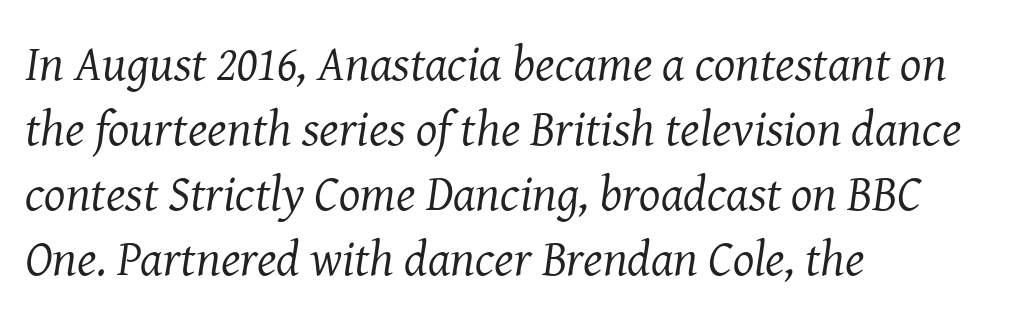
{"serif": "yes", "italic": "yes", "lean": "right", "slant_degrees": 8, "bold": "no", "weight": "regular", "width": "normal", "stroke_contrast": "medium", "x_height": "medium", "monospaced": "no", "underline": "no", "align": "left", "line_spacing": "normal", "line_spacing_ratio": 1.3, "letter_spacing": "normal", "letter_spacing_em": 0.0, "glyph_px": 50}
